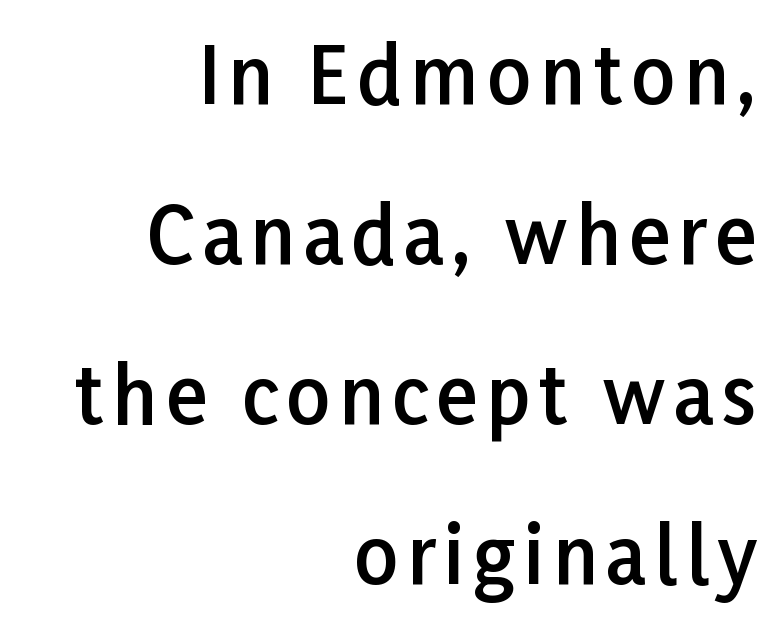
Short and long lines alike share a common ending point at right. Has an underline been added? It has not. You could not count columns in this text — the font is proportionally spaced. Note: no serifs on the glyphs. If you drew a line through each stem, it would be perfectly vertical. Widely set lines give the paragraph a tall, airy silhouette.
